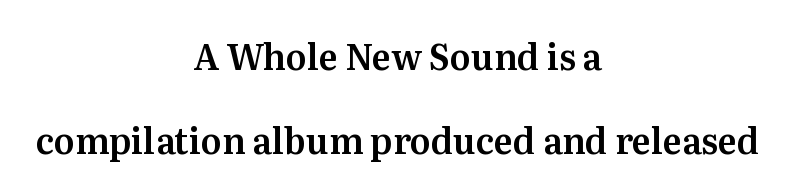
The area under the type is left untouched. The letterforms sit shoulder to shoulder at normal distance. These lines stand farther apart than default settings would place them. A typesetter would call this proportional, since set widths differ per character. The compositor balanced each line on the midline. Quick note: not italic, upright.
